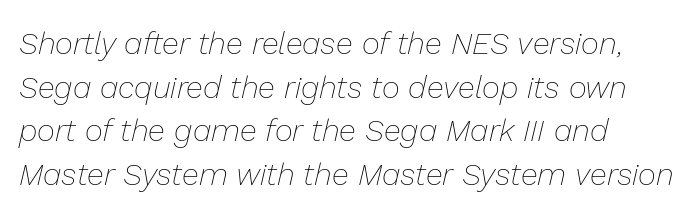
The rendering uses a moderate line-height, typical for paragraphs. This sample uses plain, unmodified letter spacing. Each row of text sits above clean, open space. Looks like regular typesetting: each glyph gets only the width it needs.
